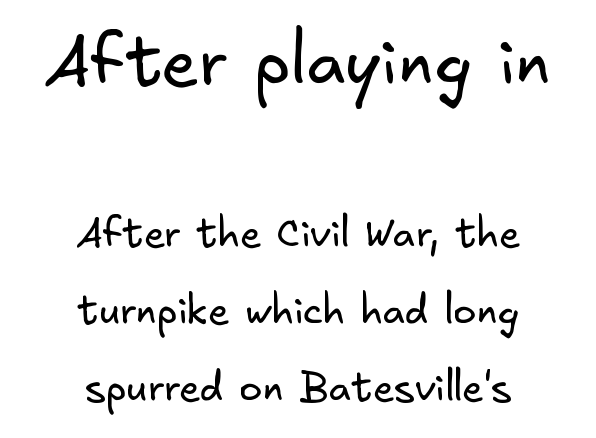
Layout note: lines centered. Just letters on the line, the space beneath them empty. Weight: not bold — regular or lighter. Inter-character spacing is left at the font's built-in metrics. No feet cap the strokes, marking this as sans-serif type.
